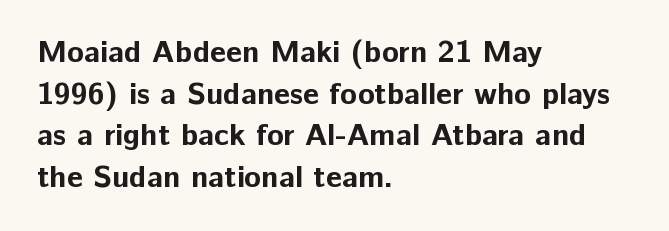
Q: Is the text bold? A: Yes.
Q: Is the text italic (slanted)? A: No, it is upright.
Q: Is the typeface a serif or a sans-serif typeface? A: Sans-serif.
Q: Is the text underlined? A: No.
Q: How is the paragraph aligned? A: Left-aligned.
Q: Is the spacing between letters normal or unusually wide? A: Normal.
Q: Is the spacing between lines tight, normal or loose? A: Normal.
Q: Width (condensed, normal, or wide)? A: Normal.
Q: Stroke contrast? A: Low.
Q: x-height? A: Medium.
Q: Monospaced? A: No.
